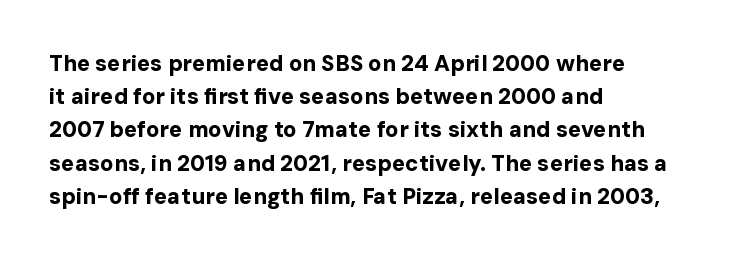
Leading matches the norm, producing a regular column. The area under the type is left untouched. Does extra space separate the letters? No, they use regular spacing. These lines were composed using upright roman letters.
